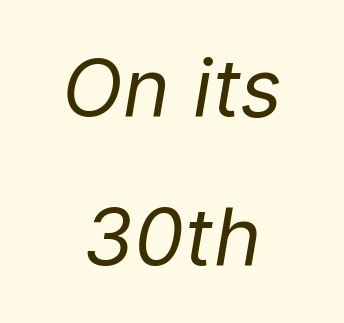
Q: Is the text bold? A: No.
Q: Is the text italic (slanted)? A: Yes, it leans right by about 9 degrees.
Q: Is the text underlined? A: No.
Q: How is the paragraph aligned? A: Centered.
Q: Is the spacing between letters normal or unusually wide? A: Normal.
Q: Width (condensed, normal, or wide)? A: Normal.
Q: Stroke contrast? A: Low.
Q: x-height? A: Medium.
Q: Monospaced? A: No.
